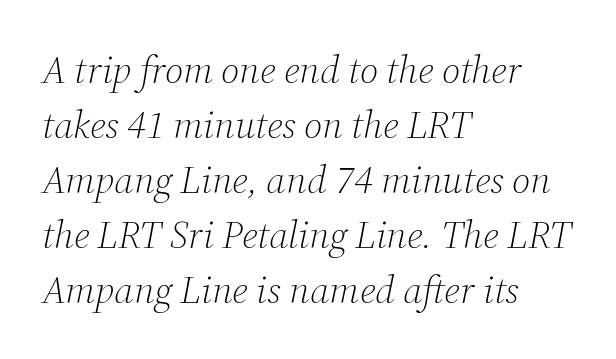
A typesetter would call this proportional, since set widths differ per character. Designer's note — italics engaged. Stems and bowls with no extra thickness — not bold. The letters sit at their default tracking, neither squeezed nor spread. Bare-footed words on every line. What kind of face is this? One with serifs.
